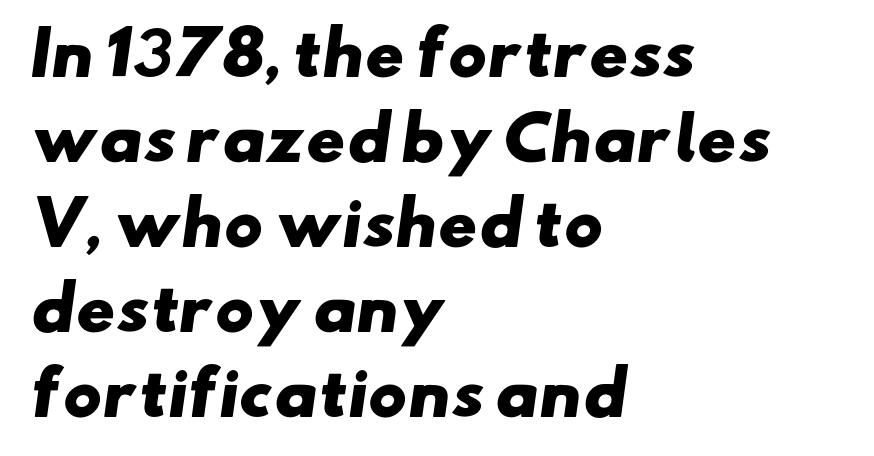
Q: Is the text bold? A: Yes.
Q: Is the typeface a serif or a sans-serif typeface? A: Sans-serif.
Q: Is the text underlined? A: No.
Q: How is the paragraph aligned? A: Left-aligned.
Q: Is the spacing between letters normal or unusually wide? A: Normal.
Q: Is the spacing between lines tight, normal or loose? A: Normal.
Q: Width (condensed, normal, or wide)? A: Wide.
Q: Stroke contrast? A: Low.
Q: x-height? A: Small.
Q: Monospaced? A: No.
